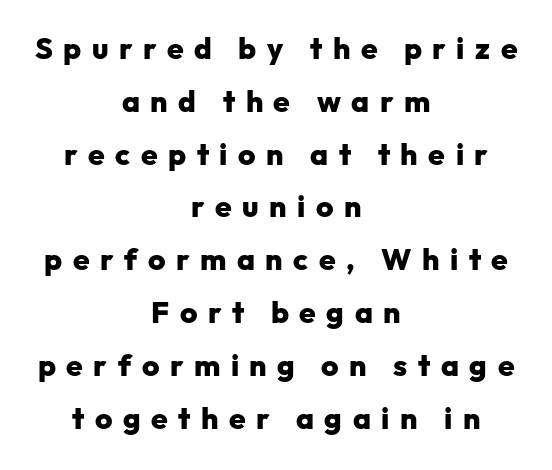
The image shows 30 px heavy sans-serif type, upright; set centered, line spacing 1.76x, unusually wide letter spacing (+0.35 em), not underlined; low stroke contrast and a medium x-height.
